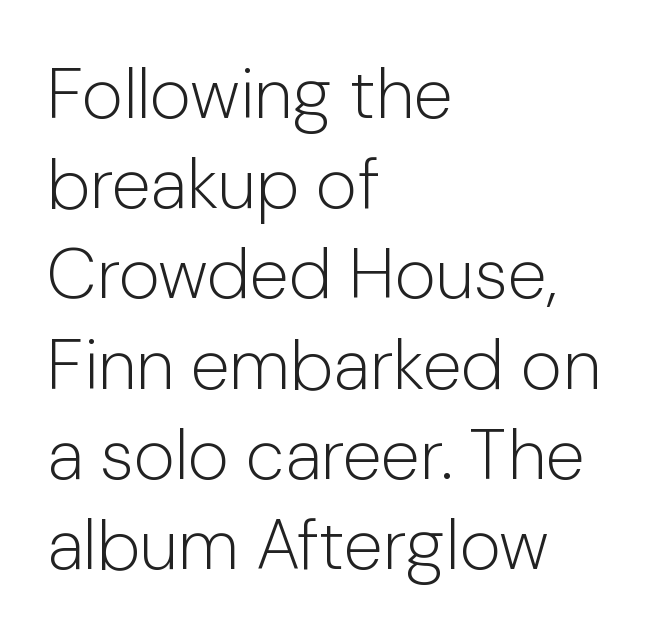
Look at the bottom of the vertical strokes: they stop flat, with no serifs. On a weight scale, this lands at 450 or below. The tracking reads as untouched default to a designer's eye. Tall strokes in this sample are plumb rather than angled. Regarding leading, the lines here are spaced in the standard way.
